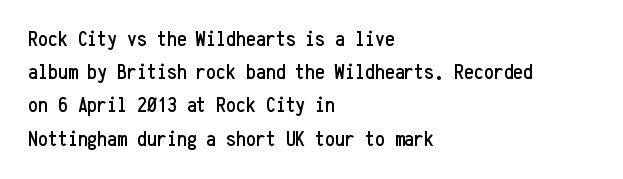
These lines keep a tight, regular rhythm from letter to letter. Vertical spacing — default. No word sits above an underline. The setting favours the left margin, as ordinary paragraphs usually do. The font's upright variant was chosen for this text.
